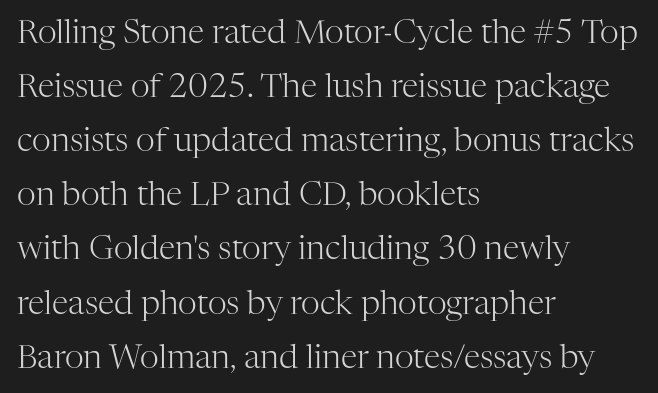
{"serif": "yes", "italic": "no", "bold": "no", "weight": "light", "width": "normal", "stroke_contrast": "high", "x_height": "medium", "monospaced": "no", "underline": "no", "align": "left", "line_spacing": "normal", "line_spacing_ratio": 1.64, "letter_spacing": "normal", "letter_spacing_em": 0.0, "glyph_px": 33}
